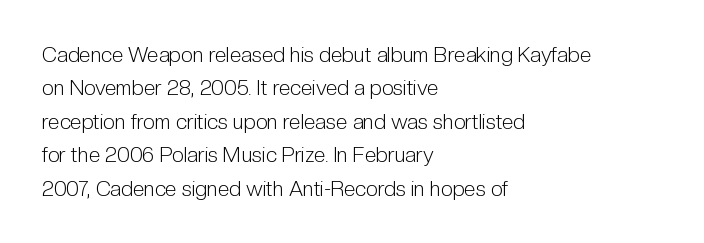
How would I describe the line gaps? Plain and ordinary. Weight: in the light-to-regular range. The type is set solid horizontally, with unmodified tracking. The lines are quadded left.
